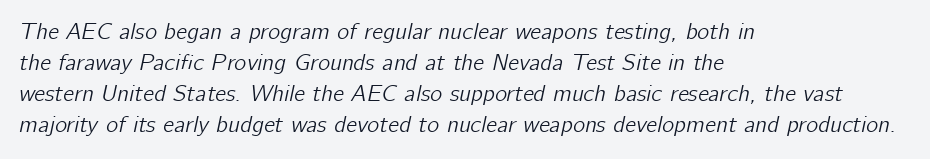
{"italic": "yes", "lean": "right", "slant_degrees": 12, "underline": "no", "align": "left", "line_spacing": "normal", "line_spacing_ratio": 1.35, "letter_spacing": "normal", "letter_spacing_em": 0.0, "glyph_px": 23}
